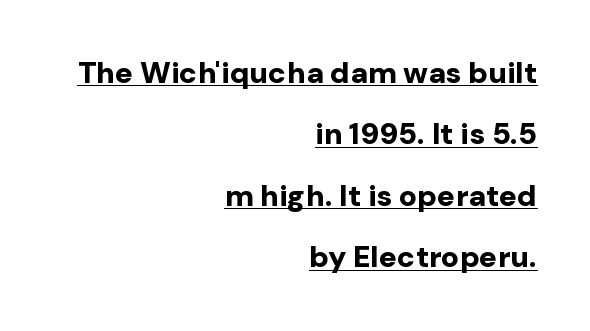
Q: Is the text bold? A: Yes.
Q: Is the text italic (slanted)? A: No, it is upright.
Q: Is the typeface a serif or a sans-serif typeface? A: Sans-serif.
Q: Is the text underlined? A: Yes.
Q: How is the paragraph aligned? A: Right-aligned.
Q: Is the spacing between letters normal or unusually wide? A: Normal.
Q: Is the spacing between lines tight, normal or loose? A: Loose.
Q: Width (condensed, normal, or wide)? A: Normal.
Q: Stroke contrast? A: Low.
Q: x-height? A: Medium.
Q: Monospaced? A: No.
